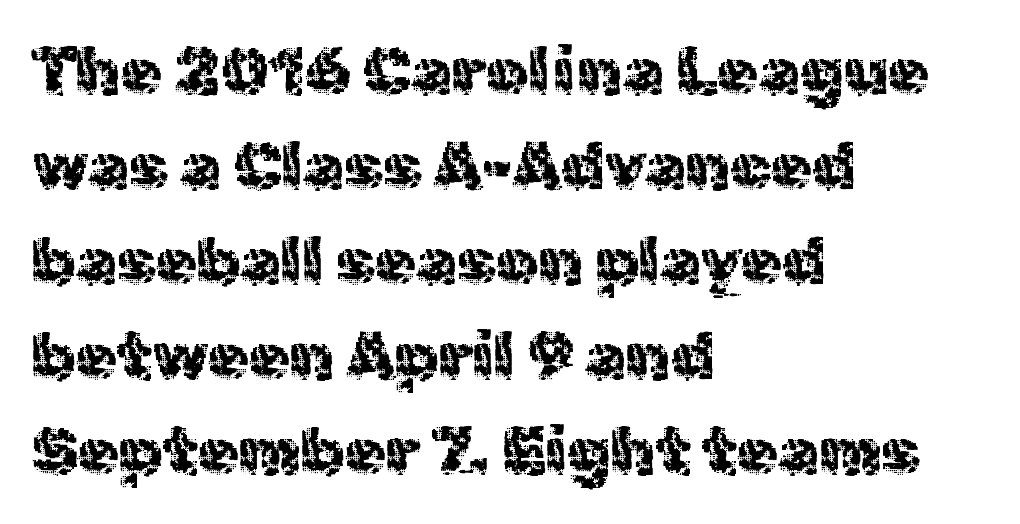
This rendering leaves character spacing at its baseline value. Decoration check: the copy has no underline. What's the leading like? Ordinary, nothing unusual. Compared with a centered layout, this one pins lines to the left instead.
